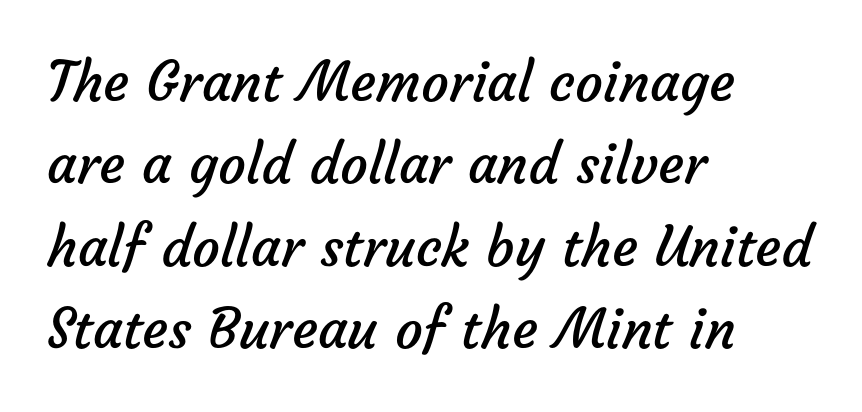
{"serif": "no", "bold": "no", "weight": "regular", "width": "normal", "stroke_contrast": "low", "x_height": "medium", "monospaced": "no", "underline": "no", "align": "left", "line_spacing": "normal", "line_spacing_ratio": 1.5, "letter_spacing": "normal", "letter_spacing_em": 0.0, "glyph_px": 55}
